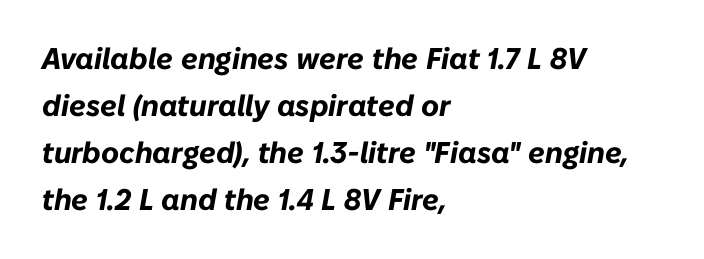
Q: Is the text bold? A: Yes.
Q: Is the text italic (slanted)? A: Yes, it leans right by about 10 degrees.
Q: Is the text underlined? A: No.
Q: How is the paragraph aligned? A: Left-aligned.
Q: Is the spacing between letters normal or unusually wide? A: Normal.
Q: Is the spacing between lines tight, normal or loose? A: Normal.
Q: Width (condensed, normal, or wide)? A: Normal.
Q: Stroke contrast? A: Low.
Q: x-height? A: Medium.
Q: Monospaced? A: No.
